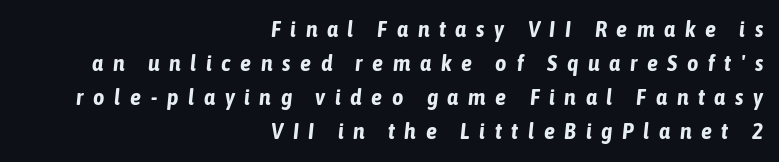
{"italic": "yes", "lean": "right", "slant_degrees": 6, "bold": "yes", "underline": "no", "align": "right", "line_spacing": "normal", "line_spacing_ratio": 1.55, "letter_spacing": "wide", "letter_spacing_em": 0.44, "glyph_px": 22}
